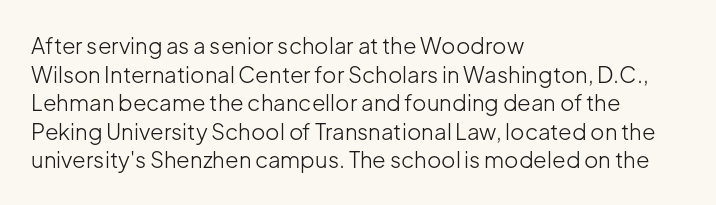
{"italic": "no", "bold": "no", "underline": "no", "align": "left", "line_spacing": "normal", "line_spacing_ratio": 1.3, "letter_spacing": "normal", "letter_spacing_em": 0.0, "glyph_px": 22}
